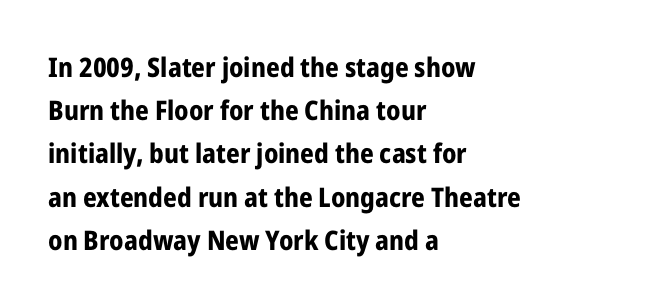
Layout note: lines flush left. Decoration check: the copy has no underline. Each new line begins a customary step beneath the previous one. The characters look thick and weighty, a clear bold. Do the letters lean? They stand straight.
